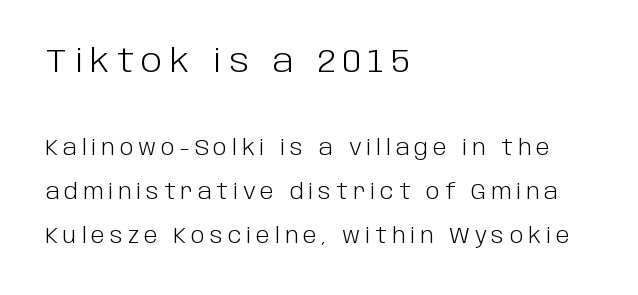
{"serif": "no", "italic": "no", "bold": "no", "weight": "light", "width": "normal", "stroke_contrast": "low", "x_height": "large", "monospaced": "no", "underline": "no", "align": "left", "line_spacing": "loose", "line_spacing_ratio": 2.08, "letter_spacing": "wide", "letter_spacing_em": 0.23, "larger_block": "first", "size_ratio": 1.52, "glyph_px": 32}
